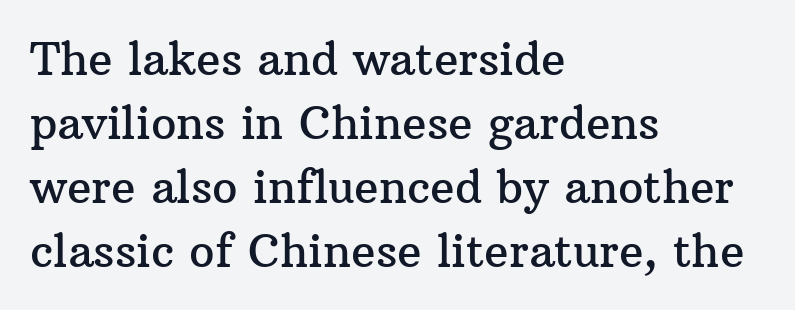
Q: Is the text italic (slanted)? A: No, it is upright.
Q: Is the typeface a serif or a sans-serif typeface? A: Serif.
Q: Is the text underlined? A: No.
Q: How is the paragraph aligned? A: Left-aligned.
Q: Is the spacing between letters normal or unusually wide? A: Normal.
Q: Is the spacing between lines tight, normal or loose? A: Normal.
Q: Width (condensed, normal, or wide)? A: Normal.
Q: Stroke contrast? A: Medium.
Q: x-height? A: Medium.
Q: Monospaced? A: No.
